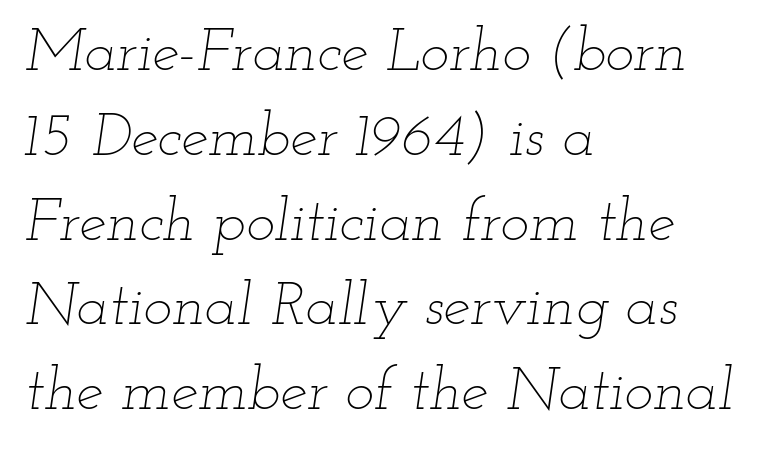
Q: Is the text bold? A: No.
Q: Is the text italic (slanted)? A: Yes, it leans right by about 12 degrees.
Q: Is the text underlined? A: No.
Q: How is the paragraph aligned? A: Left-aligned.
Q: Is the spacing between letters normal or unusually wide? A: Normal.
Q: Is the spacing between lines tight, normal or loose? A: Normal.
Q: Width (condensed, normal, or wide)? A: Wide.
Q: Stroke contrast? A: Low.
Q: x-height? A: Small.
Q: Monospaced? A: No.
